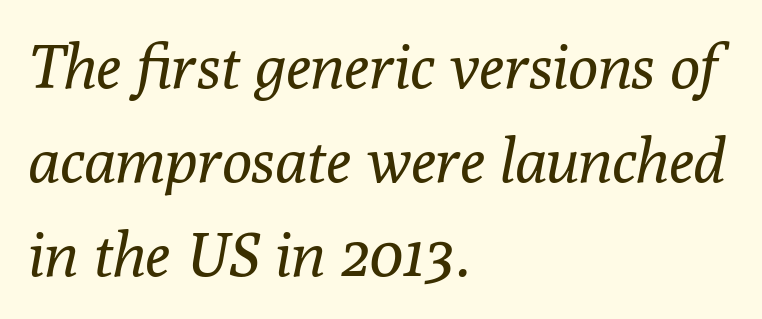
Serifs: yes, visible at the terminals of the letterforms. The passage is arranged the way most books set body copy — flush left. Slant detected: the letters are inclined. Character widths vary here, with narrow letters taking less room than wide ones.
